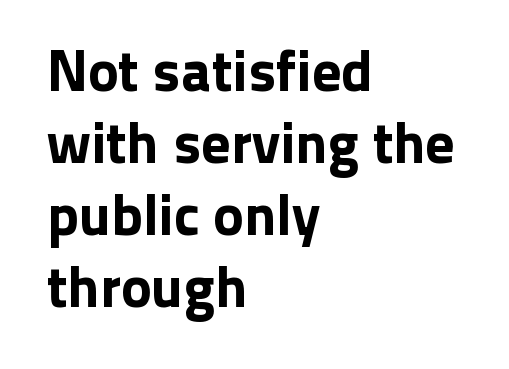
Nope, not italic — everything's standing straight. The typesetter chose a ragged-right arrangement here. A bare baseline throughout the passage. You can tell from the bare stems that sans-serif type was used. Is this a fixed-width face? No — the glyphs have proportional, varying widths.
